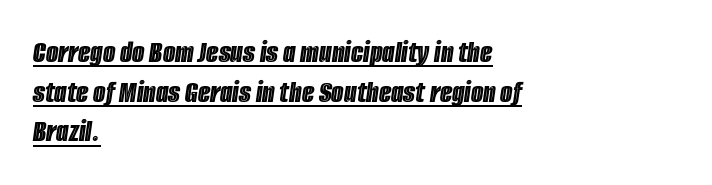
{"italic": "yes", "lean": "right", "slant_degrees": 8, "width": "condensed", "x_height": "large", "monospaced": "no", "underline": "yes", "align": "left", "line_spacing_ratio": 1.24, "letter_spacing": "normal", "letter_spacing_em": 0.0, "glyph_px": 32}
